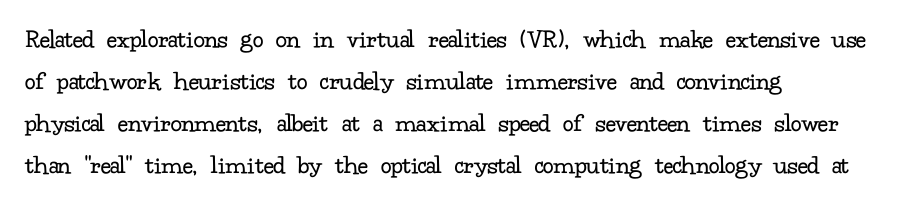
{"italic": "no", "bold": "no", "underline": "no", "align": "left", "line_spacing": "normal", "line_spacing_ratio": 1.55, "letter_spacing": "normal", "letter_spacing_em": 0.0, "glyph_px": 27}
